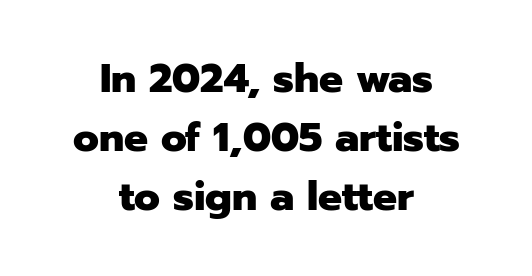
{"serif": "no", "italic": "no", "bold": "yes", "weight": "heavy", "width": "normal", "stroke_contrast": "low", "x_height": "medium", "monospaced": "no", "underline": "no", "align": "center", "line_spacing": "normal", "line_spacing_ratio": 1.48, "letter_spacing": "normal", "letter_spacing_em": 0.0, "glyph_px": 40}
